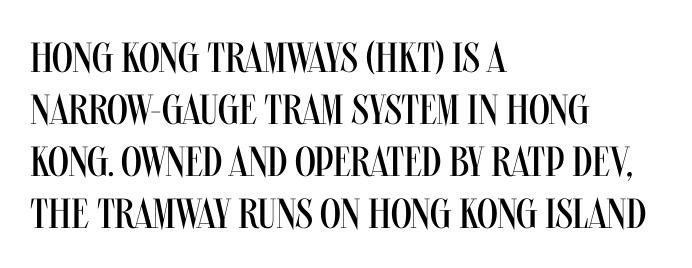
The image shows 42 px regular-weight, condensed sans-serif type, upright; set left-aligned, line spacing 1.24x, normal letter spacing, not underlined; medium stroke contrast and a large x-height.
